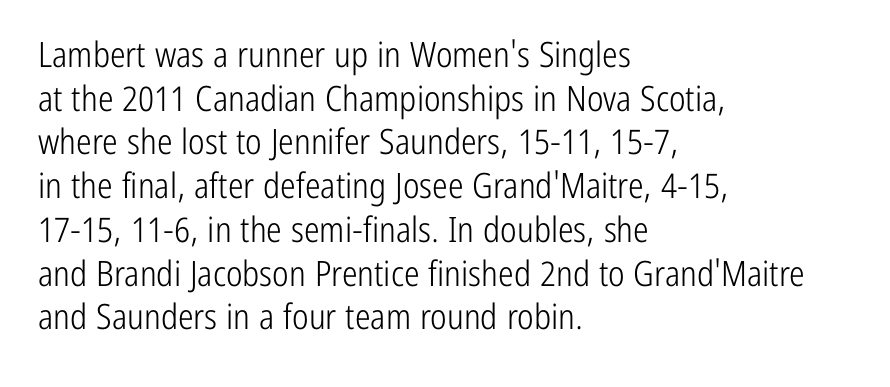
Q: Is the text bold? A: No.
Q: Is the text italic (slanted)? A: No, it is upright.
Q: Is the typeface a serif or a sans-serif typeface? A: Sans-serif.
Q: Is the text underlined? A: No.
Q: How is the paragraph aligned? A: Left-aligned.
Q: Is the spacing between letters normal or unusually wide? A: Normal.
Q: Is the spacing between lines tight, normal or loose? A: Normal.
Q: Width (condensed, normal, or wide)? A: Condensed.
Q: Stroke contrast? A: Low.
Q: x-height? A: Medium.
Q: Monospaced? A: No.
